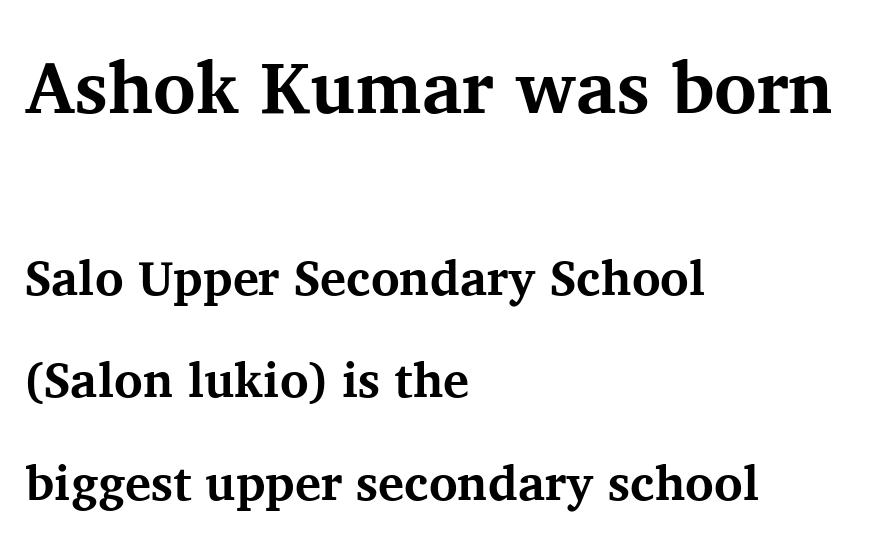
Q: Is the text bold? A: Yes.
Q: Is the text italic (slanted)? A: No, it is upright.
Q: Is the typeface a serif or a sans-serif typeface? A: Serif.
Q: Is the text underlined? A: No.
Q: How is the paragraph aligned? A: Left-aligned.
Q: Is the spacing between letters normal or unusually wide? A: Normal.
Q: Is the spacing between lines tight, normal or loose? A: Loose.
Q: Which block of text is set in a larger size, the first (top) or the second (bottom)? A: The first (top) one.
Q: Width (condensed, normal, or wide)? A: Normal.
Q: Stroke contrast? A: Medium.
Q: x-height? A: Medium.
Q: Monospaced? A: No.
